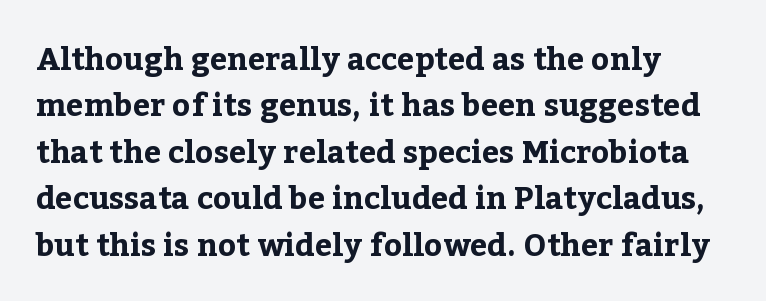
Q: Is the text bold? A: Yes.
Q: Is the text italic (slanted)? A: No, it is upright.
Q: Is the typeface a serif or a sans-serif typeface? A: Serif.
Q: Is the text underlined? A: No.
Q: Is the spacing between letters normal or unusually wide? A: Normal.
Q: Is the spacing between lines tight, normal or loose? A: Normal.
Q: Width (condensed, normal, or wide)? A: Normal.
Q: Stroke contrast? A: Low.
Q: x-height? A: Medium.
Q: Monospaced? A: No.
